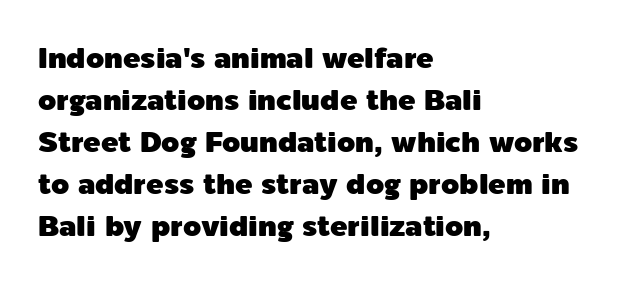
Rule under the text: the space is simply empty. Here the glyphs are tracked normally, forming tight word shapes. Each letter keeps its own natural width here, so spacing adapts to shape. Unlike italic type, these characters show no tilt at all. Is the block centered? No — it sits flush against the left margin. A typesetter would call this leading conventional body-copy spacing.
